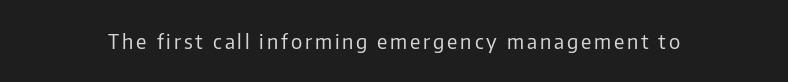
{"italic": "no", "bold": "no", "underline": "no", "glyph_px": 20}
